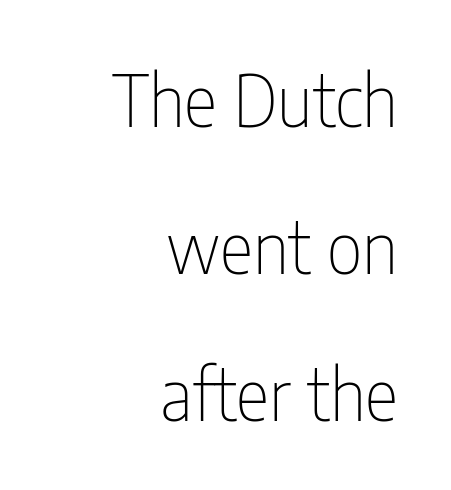
Q: Is the text bold? A: No.
Q: Is the text italic (slanted)? A: No, it is upright.
Q: Is the typeface a serif or a sans-serif typeface? A: Sans-serif.
Q: Is the text underlined? A: No.
Q: How is the paragraph aligned? A: Right-aligned.
Q: Is the spacing between letters normal or unusually wide? A: Normal.
Q: Is the spacing between lines tight, normal or loose? A: Loose.
Q: Width (condensed, normal, or wide)? A: Condensed.
Q: Stroke contrast? A: Low.
Q: x-height? A: Medium.
Q: Monospaced? A: No.
